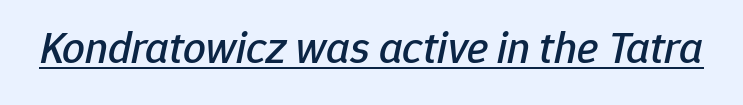
Q: Is the text italic (slanted)? A: Yes, it leans right by about 12 degrees.
Q: Is the text underlined? A: Yes.
Q: Is the spacing between letters normal or unusually wide? A: Normal.
Q: Width (condensed, normal, or wide)? A: Normal.
Q: Stroke contrast? A: Low.
Q: x-height? A: Medium.
Q: Monospaced? A: No.
